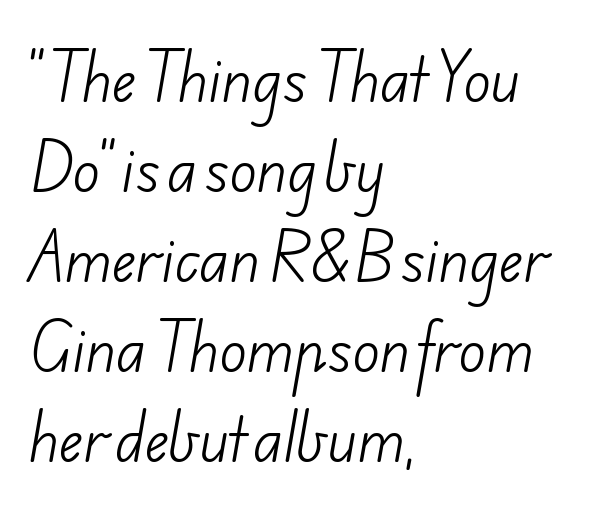
Does the leading feel generous? No, just average. Has an underline been added? It has not. Varying glyph widths throughout — classic text-font behaviour. Caption: face not bold, strokes unweighted. Is the block centered? No — it sits flush against the left margin. Is the letter spacing exaggerated? No — it looks like the ordinary default.
